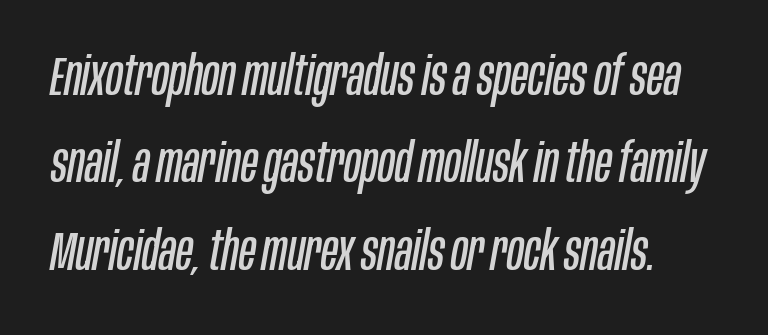
The image shows 55 px regular-weight, condensed type, italic (leaning right); set normal line spacing (1.59x), normal letter spacing, not underlined; low stroke contrast and a large x-height.
